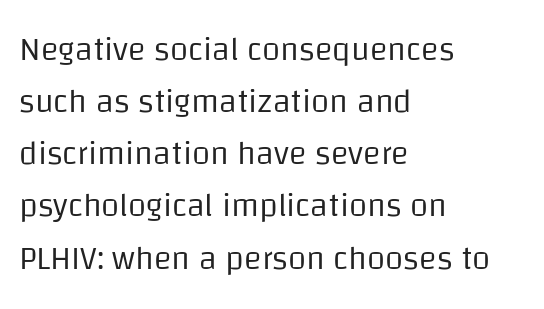
The zone under the glyphs is completely vacant. The face looks like a standard text weight, possibly lighter. Is this a sans? Yes — the strokes have no serifs. Posture: upright roman. Here the designer chose a conventional face with non-uniform glyph widths.
